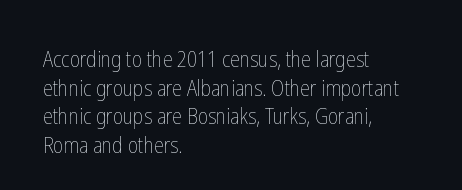
The image shows 22 px text type, upright; set left-aligned, normal line spacing (1.3x), normal letter spacing, not underlined.
